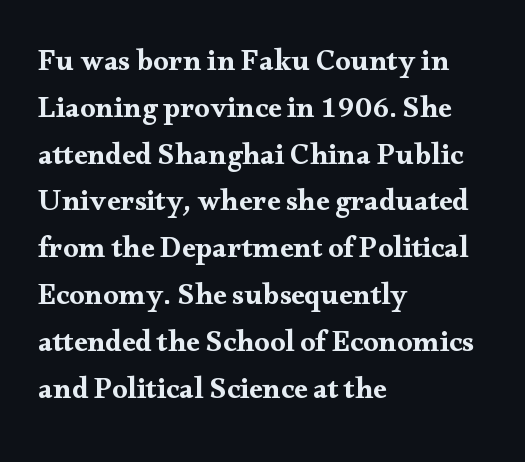
Q: Is the text italic (slanted)? A: No, it is upright.
Q: Is the typeface a serif or a sans-serif typeface? A: Serif.
Q: Is the text underlined? A: No.
Q: How is the paragraph aligned? A: Left-aligned.
Q: Is the spacing between letters normal or unusually wide? A: Normal.
Q: Is the spacing between lines tight, normal or loose? A: Normal.
Q: Width (condensed, normal, or wide)? A: Wide.
Q: Stroke contrast? A: Medium.
Q: x-height? A: Small.
Q: Monospaced? A: No.
